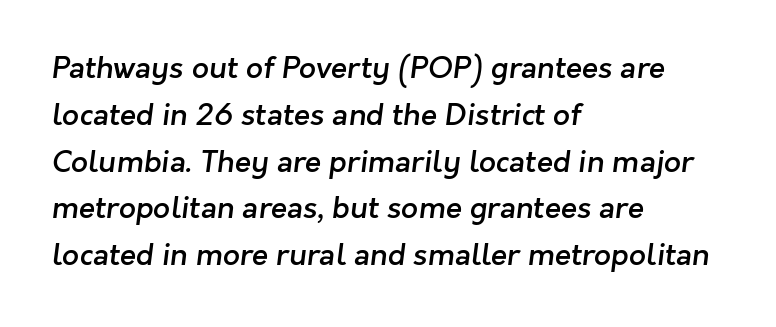
The image shows 30 px semibold sans-serif type; set left-aligned, normal line spacing (1.56x), normal letter spacing, not underlined; low stroke contrast and a medium x-height.
